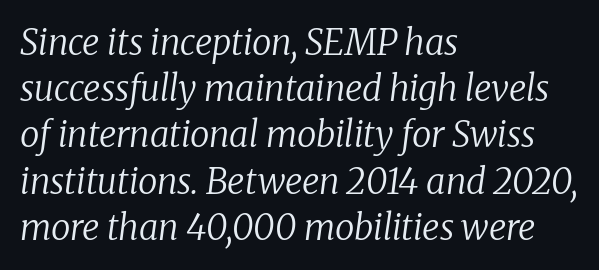
One-word summary of the alignment: left. Proportional: the letters do not fall into vertical columns. Anything drawn beneath the words? Only blank space. A typesetter would call this zero additional tracking. Vertically, the passage feels balanced, rows spaced as you'd expect.
